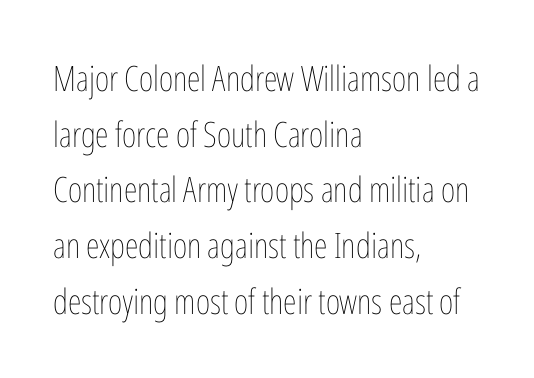
Q: Is the text bold? A: No.
Q: Is the text italic (slanted)? A: No, it is upright.
Q: Is the text underlined? A: No.
Q: How is the paragraph aligned? A: Left-aligned.
Q: Is the spacing between letters normal or unusually wide? A: Normal.
Q: Is the spacing between lines tight, normal or loose? A: Normal.
Q: Width (condensed, normal, or wide)? A: Condensed.
Q: Stroke contrast? A: Low.
Q: x-height? A: Medium.
Q: Monospaced? A: No.
